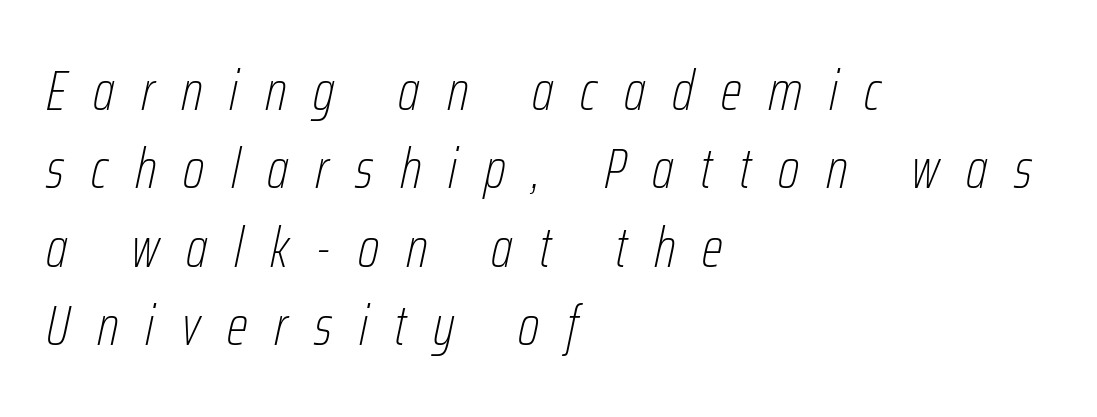
Q: Is the text bold? A: No.
Q: Is the text italic (slanted)? A: Yes, it leans right by about 12 degrees.
Q: Is the text underlined? A: No.
Q: How is the paragraph aligned? A: Left-aligned.
Q: Is the spacing between letters normal or unusually wide? A: Unusually wide.
Q: Is the spacing between lines tight, normal or loose? A: Normal.
Q: Width (condensed, normal, or wide)? A: Condensed.
Q: Stroke contrast? A: Low.
Q: x-height? A: Medium.
Q: Monospaced? A: No.
